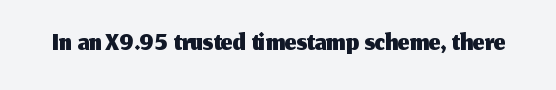
The image shows 41 px sans-serif type, upright; set normal letter spacing, not underlined; medium stroke contrast and a medium x-height.
